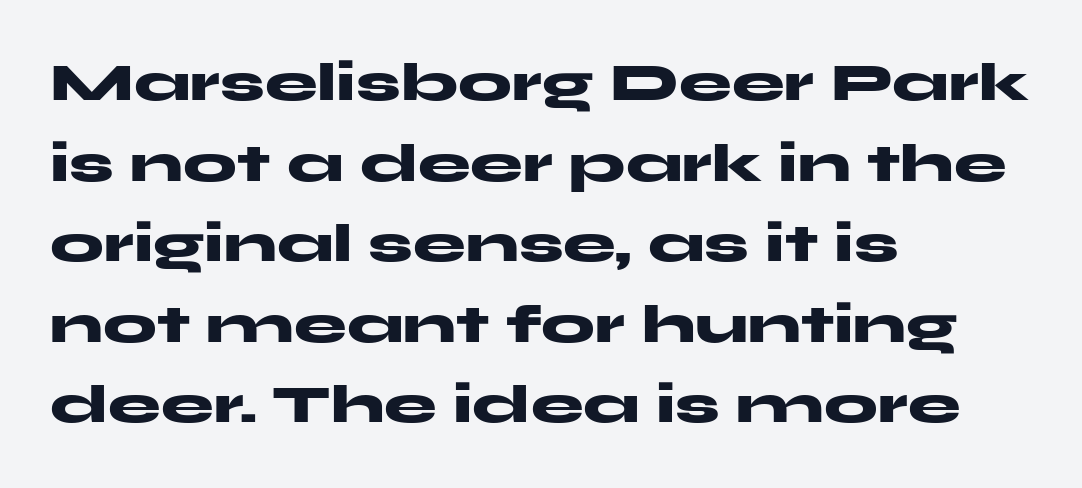
{"serif": "no", "italic": "no", "bold": "yes", "weight": "heavy", "width": "wide", "stroke_contrast": "medium", "x_height": "medium", "monospaced": "no", "underline": "no", "align": "left", "line_spacing": "normal", "line_spacing_ratio": 1.52, "letter_spacing": "normal", "letter_spacing_em": 0.0, "glyph_px": 53}
